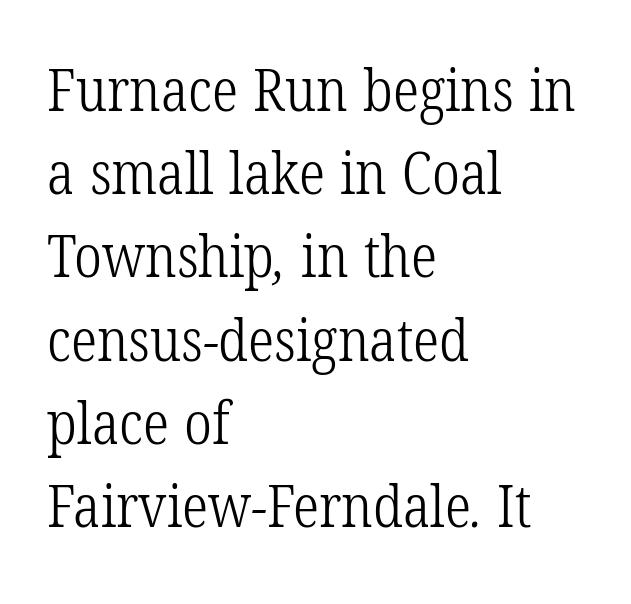
Q: Is the text bold? A: No.
Q: Is the typeface a serif or a sans-serif typeface? A: Serif.
Q: Is the text underlined? A: No.
Q: How is the paragraph aligned? A: Left-aligned.
Q: Is the spacing between letters normal or unusually wide? A: Normal.
Q: Is the spacing between lines tight, normal or loose? A: Normal.
Q: Width (condensed, normal, or wide)? A: Condensed.
Q: Stroke contrast? A: Low.
Q: x-height? A: Medium.
Q: Monospaced? A: No.
